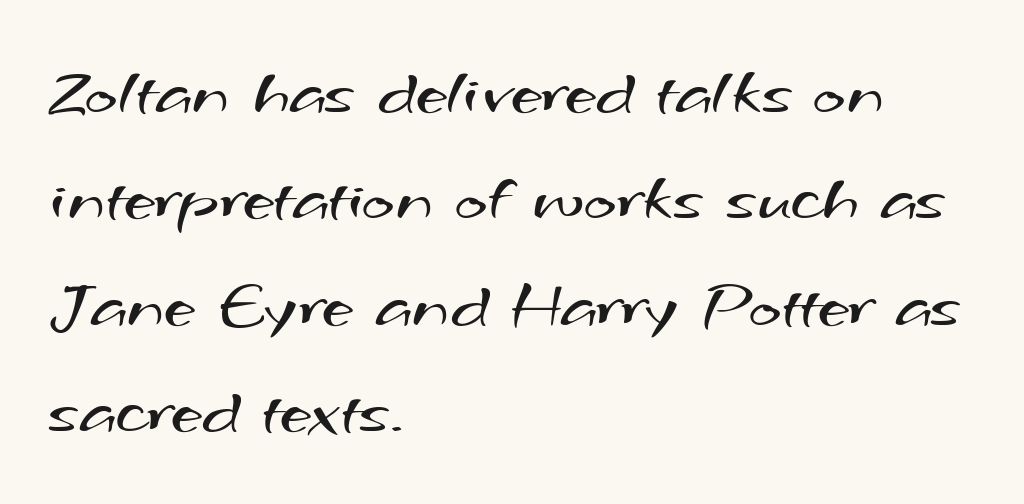
Q: Is the text bold? A: No.
Q: Is the typeface a serif or a sans-serif typeface? A: Sans-serif.
Q: Is the text underlined? A: No.
Q: How is the paragraph aligned? A: Left-aligned.
Q: Is the spacing between letters normal or unusually wide? A: Normal.
Q: Is the spacing between lines tight, normal or loose? A: Normal.
Q: Width (condensed, normal, or wide)? A: Wide.
Q: Stroke contrast? A: Medium.
Q: x-height? A: Small.
Q: Monospaced? A: No.
